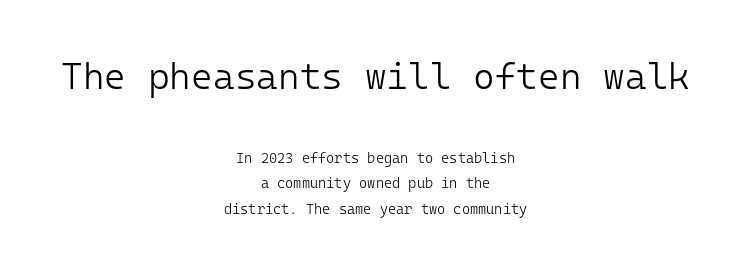
Q: Is the text bold? A: No.
Q: Is the text italic (slanted)? A: No, it is upright.
Q: Is the typeface a serif or a sans-serif typeface? A: Sans-serif.
Q: Is the text underlined? A: No.
Q: How is the paragraph aligned? A: Centered.
Q: Is the spacing between letters normal or unusually wide? A: Normal.
Q: Which block of text is set in a larger size, the first (top) or the second (bottom)? A: The first (top) one.
Q: Width (condensed, normal, or wide)? A: Normal.
Q: Stroke contrast? A: Low.
Q: x-height? A: Medium.
Q: Monospaced? A: Yes.
